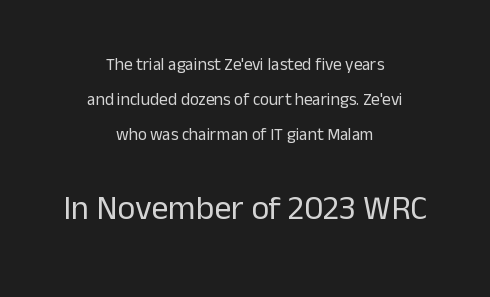
The image shows 34 px regular-weight sans-serif type, upright; set centered, loose line spacing (2.06x), normal letter spacing, not underlined; the second (bottom) block is 2.0x larger; low stroke contrast and a medium x-height.
